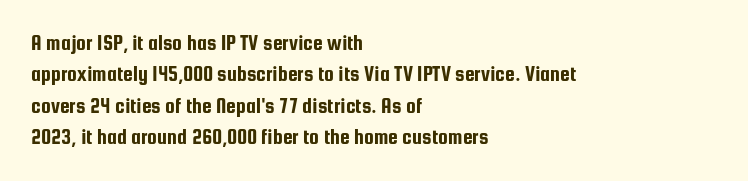
The image shows 22 px text type, upright; set left-aligned, normal line spacing (1.43x), normal letter spacing, not underlined.
